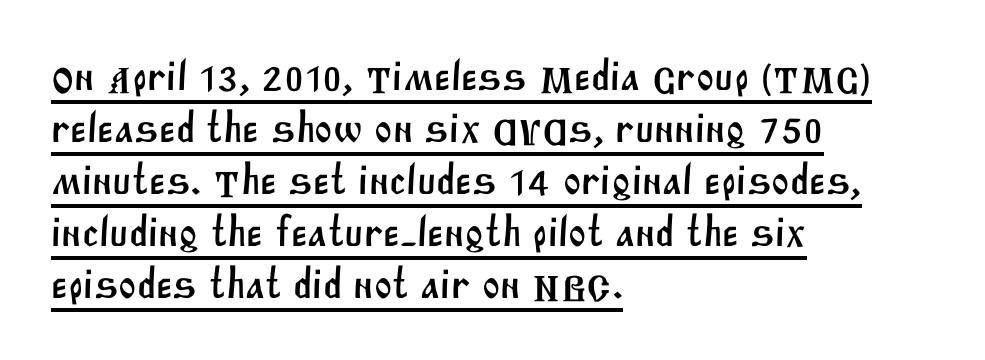
Q: Is the typeface a serif or a sans-serif typeface? A: Sans-serif.
Q: Is the text underlined? A: Yes.
Q: How is the paragraph aligned? A: Left-aligned.
Q: Is the spacing between letters normal or unusually wide? A: Normal.
Q: Width (condensed, normal, or wide)? A: Normal.
Q: Stroke contrast? A: Medium.
Q: x-height? A: Large.
Q: Monospaced? A: No.
